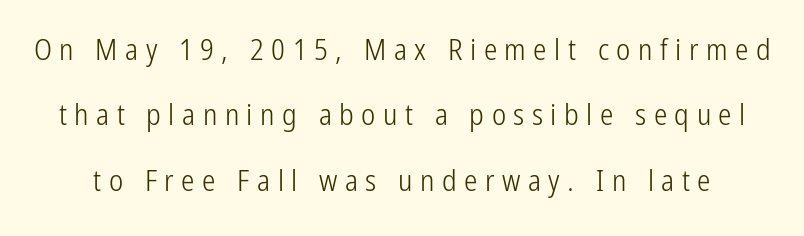
{"serif": "no", "italic": "no", "bold": "no", "weight": "light", "width": "condensed", "stroke_contrast": "low", "x_height": "medium", "monospaced": "no", "underline": "no", "line_spacing": "loose", "line_spacing_ratio": 2.18, "letter_spacing": "wide", "letter_spacing_em": 0.25, "glyph_px": 30}
